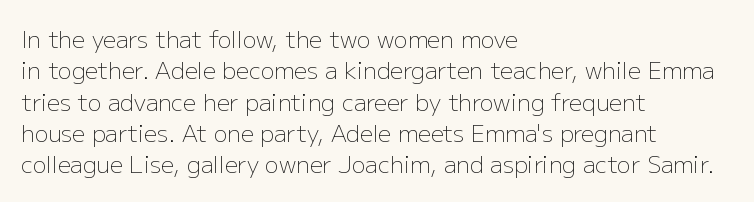
{"italic": "no", "bold": "no", "underline": "no", "align": "left", "line_spacing": "normal", "line_spacing_ratio": 1.36, "letter_spacing": "normal", "letter_spacing_em": 0.0, "glyph_px": 23}
